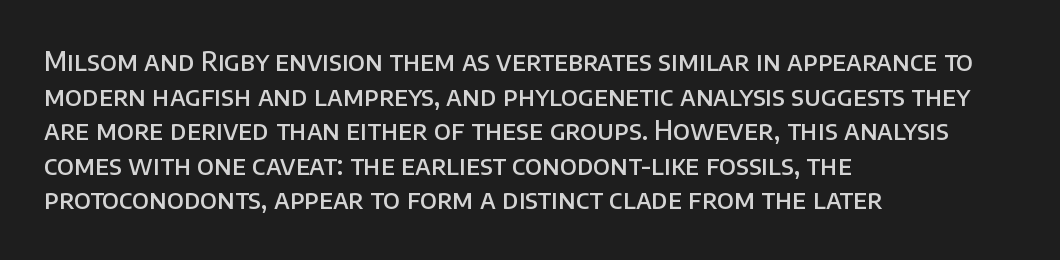
Q: Is the text bold? A: Semi-bold.
Q: Is the text italic (slanted)? A: No, it is upright.
Q: Is the text underlined? A: No.
Q: How is the paragraph aligned? A: Left-aligned.
Q: Is the spacing between letters normal or unusually wide? A: Normal.
Q: Is the spacing between lines tight, normal or loose? A: Normal.
